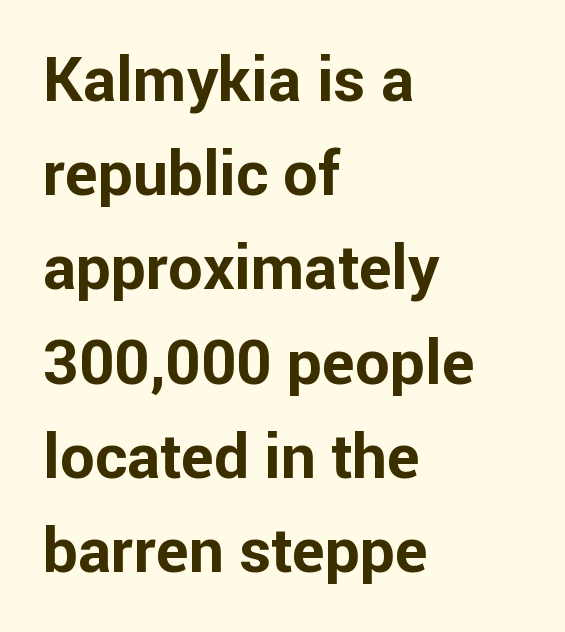
Look at the tracking — it's just the regular setting, nothing added. Where is the straight margin? On the left. This is sans-serif lettering, the kind often seen on screens and signage. Beneath every word, the page is bare. The lettering stays uniformly vertical, giving the passage a roman look. In terms of leading, this rendering sits right in the middle.
